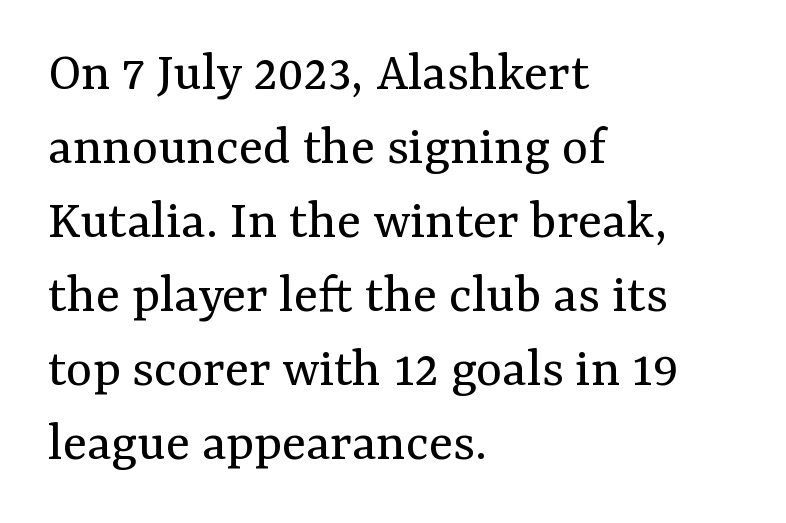
Q: Is the text bold? A: No.
Q: Is the text italic (slanted)? A: No, it is upright.
Q: Is the typeface a serif or a sans-serif typeface? A: Serif.
Q: Is the text underlined? A: No.
Q: How is the paragraph aligned? A: Left-aligned.
Q: Is the spacing between letters normal or unusually wide? A: Normal.
Q: Is the spacing between lines tight, normal or loose? A: Normal.
Q: Width (condensed, normal, or wide)? A: Normal.
Q: Stroke contrast? A: Medium.
Q: x-height? A: Medium.
Q: Monospaced? A: No.
